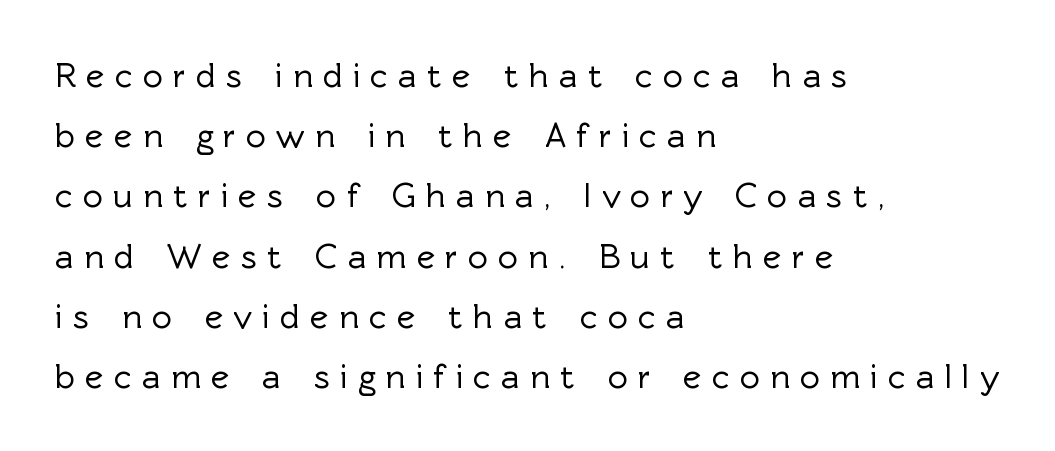
Every stem runs plumb, perpendicular to the baseline. Think of a printed novel: that variable character pitch is what you see here. The passage is arranged the way most books set body copy — flush left. Note: no serifs on the glyphs. Quick note: underline off. This rendering widens character spacing well past its baseline value.
